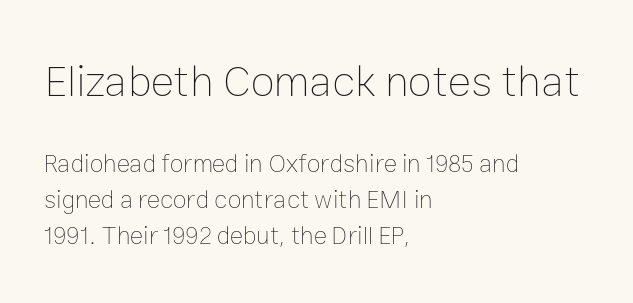
The image shows 44 px thin type, upright; set left-aligned, normal line spacing (1.43x), normal letter spacing, not underlined; the first (top) block is 1.76x larger; low stroke contrast and a medium x-height.
